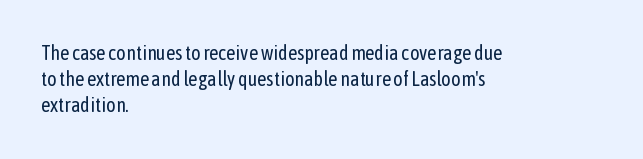
No chunkiness to these letters — they're not bold. Alignment: flush left. Do the letters lean? They stand straight. Horizontal bands of white between lines are of average thickness. Has an underline been added? It has not. Is the letter spacing exaggerated? No — it looks like the ordinary default.
